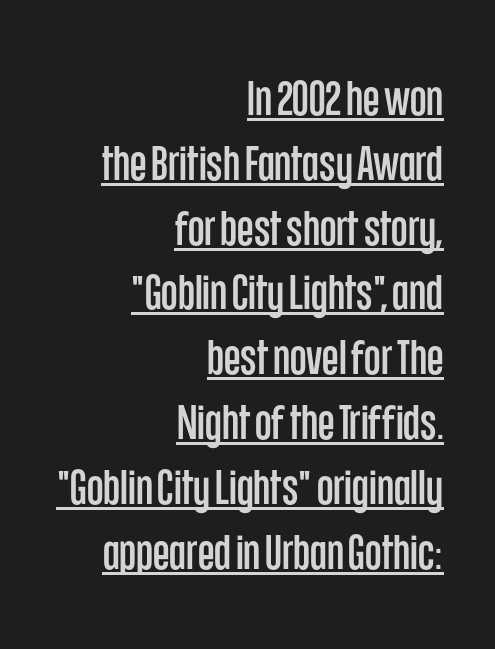
Q: Is the text italic (slanted)? A: No, it is upright.
Q: Is the typeface a serif or a sans-serif typeface? A: Sans-serif.
Q: Is the text underlined? A: Yes.
Q: How is the paragraph aligned? A: Right-aligned.
Q: Is the spacing between letters normal or unusually wide? A: Normal.
Q: Is the spacing between lines tight, normal or loose? A: Normal.
Q: Width (condensed, normal, or wide)? A: Condensed.
Q: Stroke contrast? A: Low.
Q: x-height? A: Large.
Q: Monospaced? A: No.
